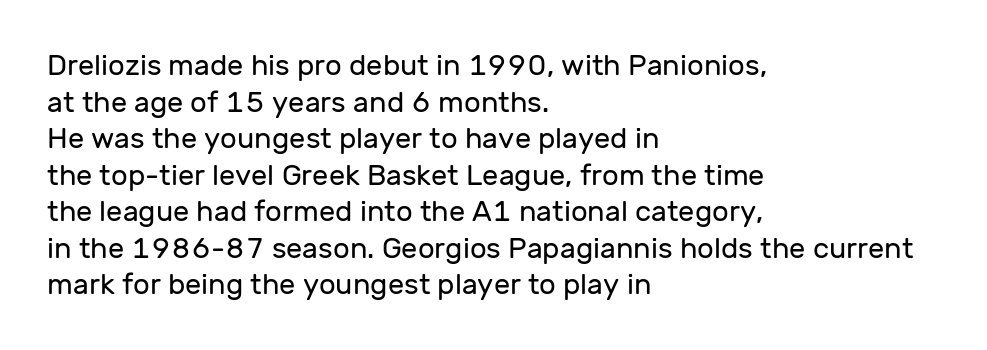
The letters advance in unequal steps, a hallmark of proportional type. The string is rendered with underlining switched off. The axis of the letterforms is exactly vertical. Honestly, the letter spacing is just normal — you wouldn't notice it. No chunkiness to these letters — they're not bold. The rendering uses a moderate line-height, typical for paragraphs.
